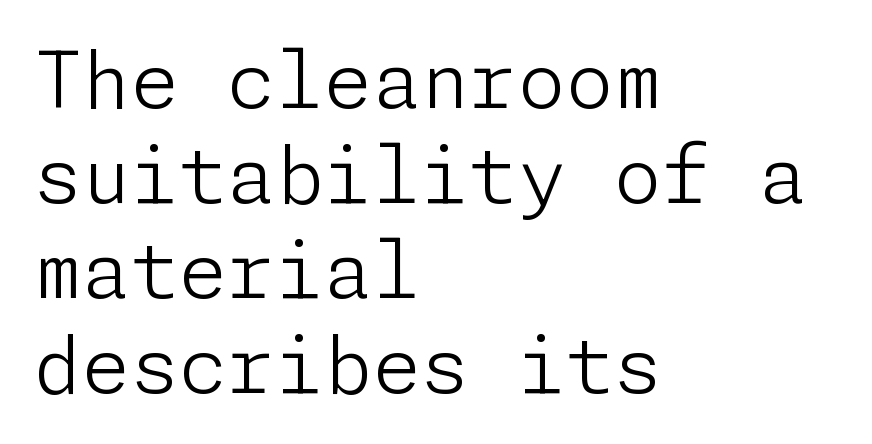
{"serif": "no", "italic": "no", "bold": "no", "weight": "light", "width": "normal", "stroke_contrast": "low", "x_height": "medium", "underline": "no", "align": "left", "line_spacing_ratio": 1.22, "letter_spacing": "normal", "letter_spacing_em": 0.0, "glyph_px": 78}
